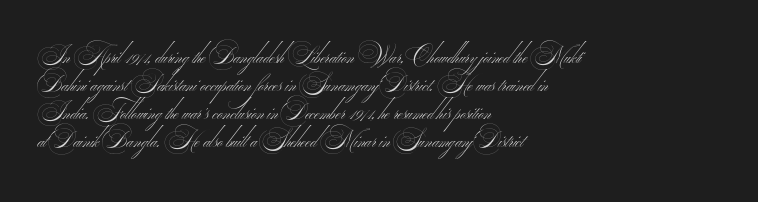
The image shows 22 px text type; set left-aligned, normal line spacing (1.27x), normal letter spacing, not underlined.
